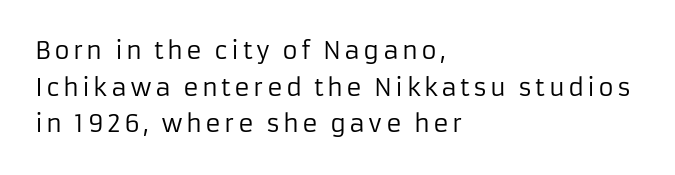
Is the stroke heavy? The answer is a plain regular-or-lighter. Compared with a centered layout, this one pins lines to the left instead. Ordinary non-slanted type is in use. Evenly set lines give the paragraph a standard silhouette.
